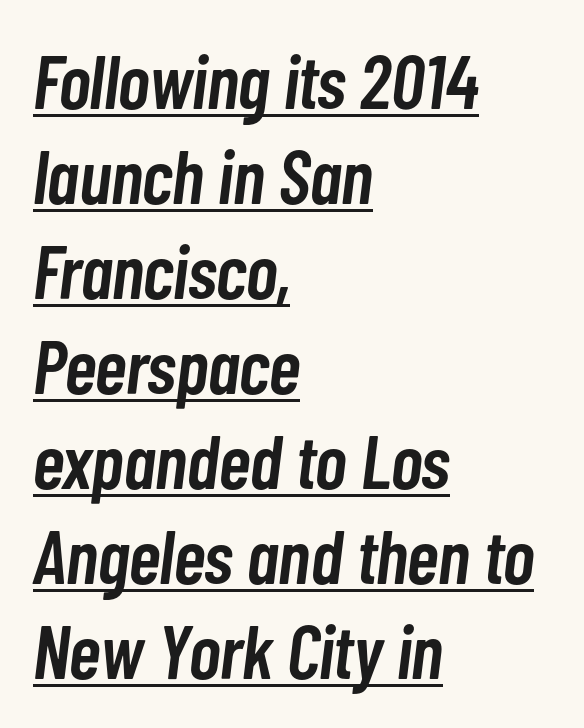
In CSS terms this would be text-align: left. Here the glyphs are tracked normally, forming tight word shapes. Is this a fixed-width face? No — the glyphs have proportional, varying widths. The passage shown is semibold, sitting just below true bold. Students, observe the line beneath the letters — that is underlining. When letters slant like this, we call the style italic.
